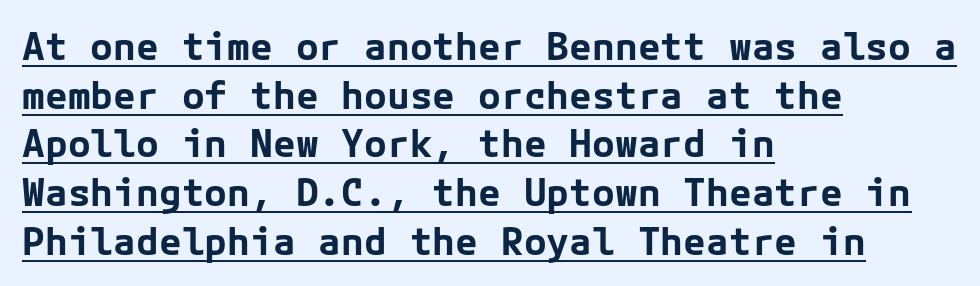
Somebody hit Ctrl+U on this one — the words are underlined. Visually the block forms a straight wall on the left and a jagged coastline on the right. Bold? Absolutely — the strokes are thick and heavy. Ordinary non-slanted type is in use.
